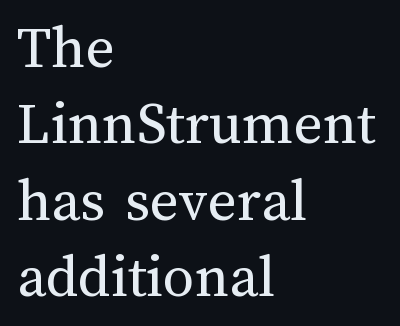
{"italic": "no", "bold": "no", "weight": "regular", "width": "normal", "stroke_contrast": "medium", "x_height": "medium", "monospaced": "no", "underline": "no", "align": "left", "line_spacing_ratio": 1.23, "letter_spacing": "normal", "letter_spacing_em": 0.0, "glyph_px": 62}
